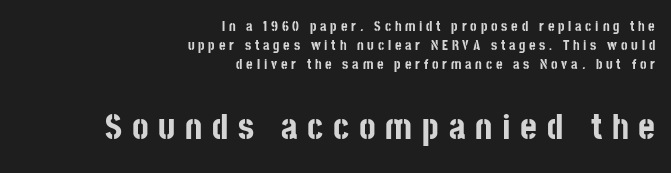
The glyphs in this specimen are sans serif. Whoever set this made the second block the dominant, larger element. The sample has been set heavy, in full bold. Spacing verdict: proportional, widths tailored to each character. One-word summary of the alignment: right. This block has exactly the height ordinary leading produces.
